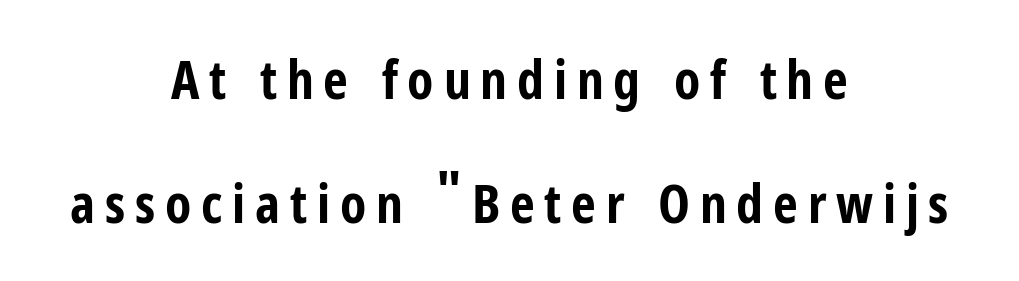
The image shows 54 px bold, condensed sans-serif type, upright; set centered, loose line spacing (2.3x), not underlined; low stroke contrast and a medium x-height.
